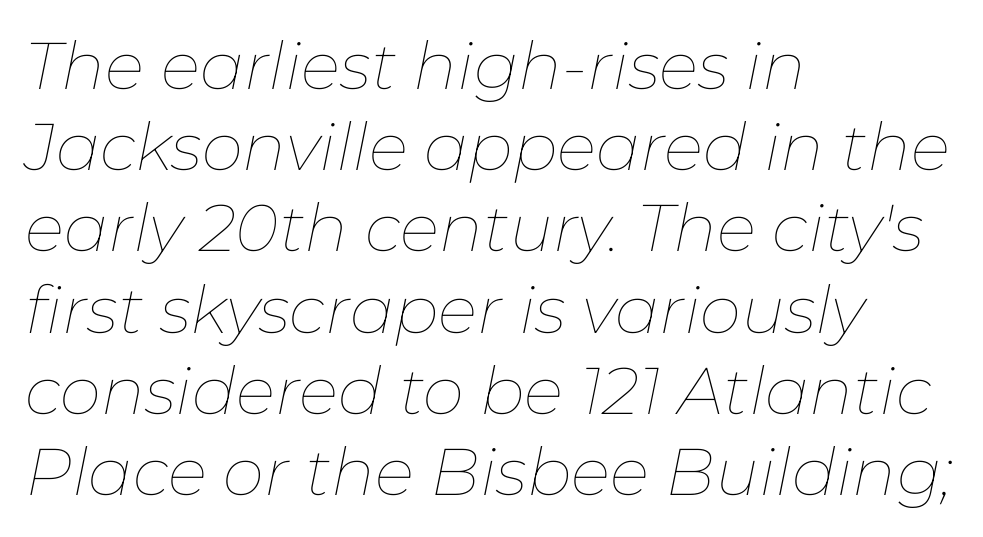
These lines were composed using italics. Is this a fixed-width face? No — the glyphs have proportional, varying widths. The font is comparable to plain body text, perhaps lighter. Check the space under the baseline: it is left empty. Caption: multi-line text, flush left, ragged right. Glyph-to-glyph distance matches everyday printed text.
